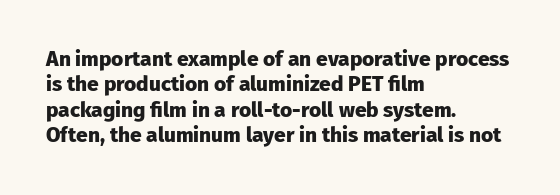
The image shows 21 px bold type, upright; set left-aligned, line spacing 1.21x, normal letter spacing, not underlined.
